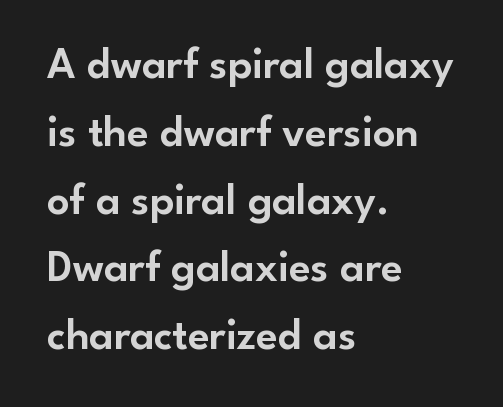
The image shows 44 px sans-serif type, upright; set left-aligned, normal line spacing (1.54x), normal letter spacing, not underlined; low stroke contrast and a small x-height.
